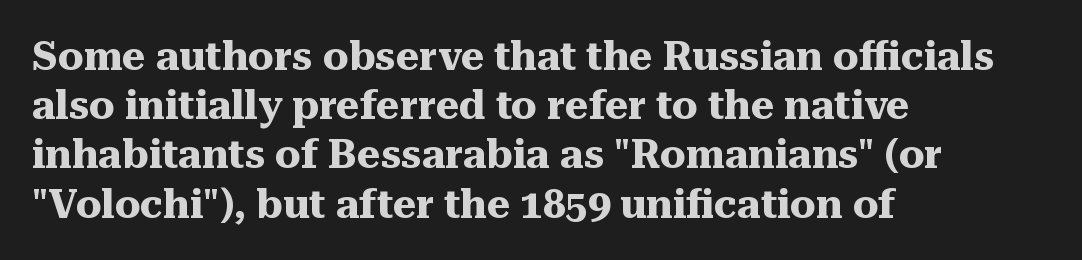
Decoration check: the copy has no underline. The letters stand straight up with perfectly vertical stems. The glyphs have the mass of a bold cut. Glyph-to-glyph distance matches everyday printed text. Horizontal alignment here is leftward, the default for most running prose.
